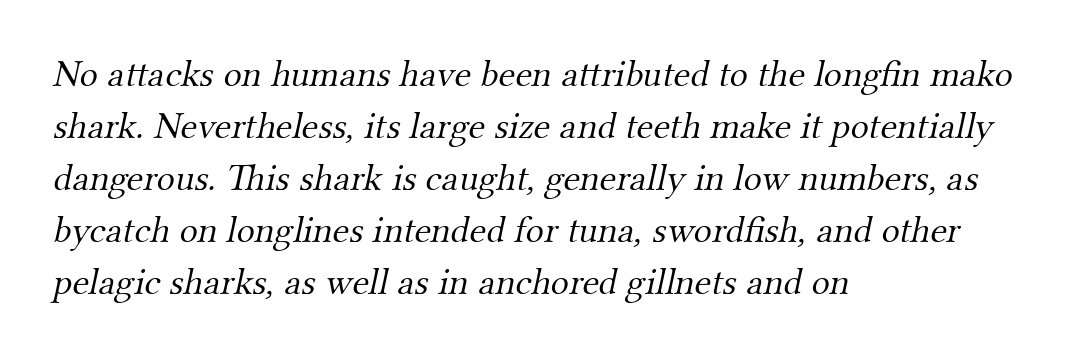
These lines sit exactly where default settings would place them. Character widths vary here, with narrow letters taking less room than wide ones. Does the copy run flush right? No — it runs flush left. Unbolded letterforms with no extra heft. The face used here is rendered with its standard letterfit.
